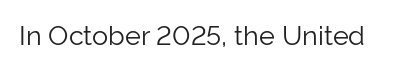
{"italic": "no", "bold": "no", "underline": "no", "letter_spacing": "normal", "letter_spacing_em": 0.0, "glyph_px": 27}
